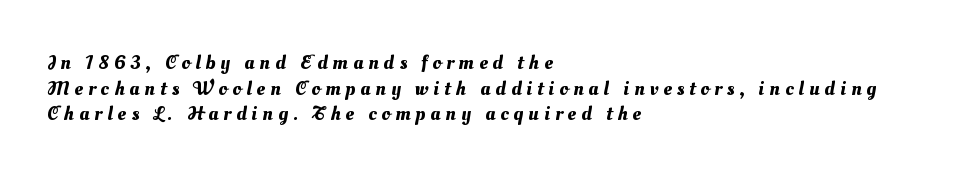
The image shows 21 px text type; set left-aligned, line spacing 1.22x, unusually wide letter spacing (+0.24 em), not underlined.
